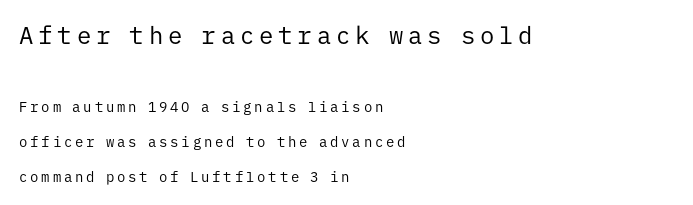
The image shows 24 px text type, upright; set left-aligned, loose line spacing (2.47x), unusually wide letter spacing (+0.2 em), not underlined; the first (top) block is 1.71x larger.
